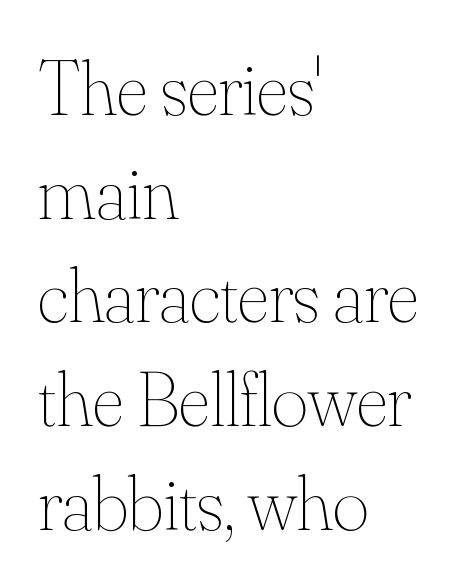
Ink coverage per letter is moderate at most. If you drew a ruler down the left edge, every line would touch it. The letters stand upright; this is a roman face. Compared with typical body copy, the letter spacing here is the same.
